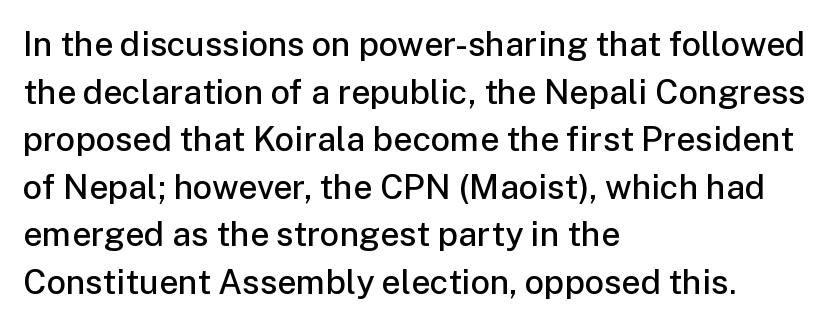
Character widths vary here, with narrow letters taking less room than wide ones. Ordinary non-slanted type is in use. The rendering uses a semibold face; strokes are thickened but not to full bold. Descenders are the only things crossing below the line. Look at the tracking — it's just the regular setting, nothing added. These lines sit exactly where default settings would place them.
